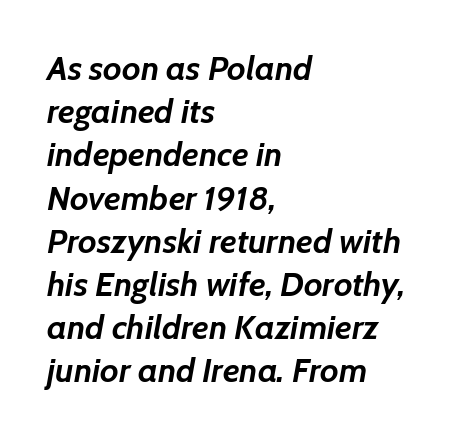
The image shows 34 px semibold type, italic (leaning right); set left-aligned, normal line spacing (1.27x), normal letter spacing, not underlined; low stroke contrast and a medium x-height.
